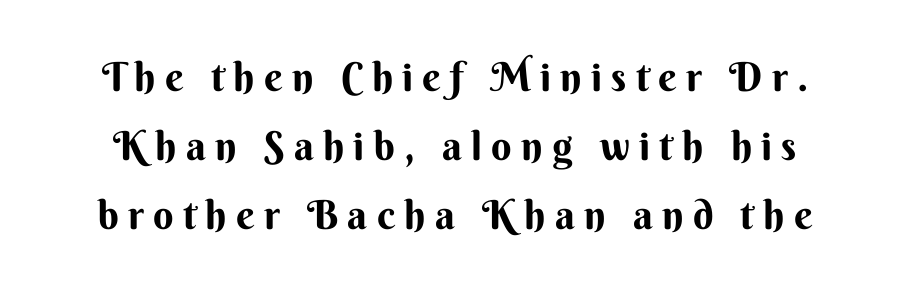
The rendering shows plain stroke endings on the letterforms — a sans-serif design. Underlining? Definitely not there. Proportional: the letters do not fall into vertical columns. The font's upright variant was chosen for this text.
